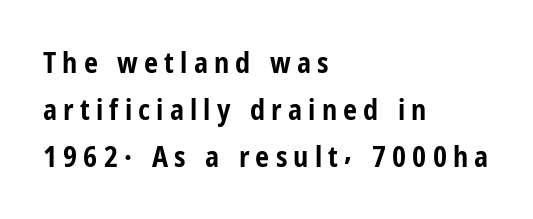
The image shows 28 px bold, condensed sans-serif type, upright; set left-aligned, normal line spacing (1.67x), unusually wide letter spacing (+0.22 em), not underlined; low stroke contrast and a medium x-height.
